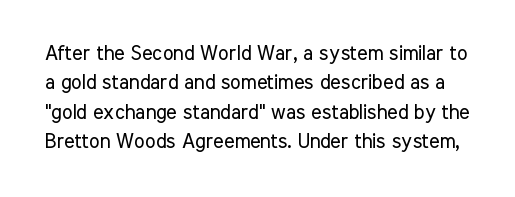
Q: Is the text bold? A: No.
Q: Is the text italic (slanted)? A: No, it is upright.
Q: Is the text underlined? A: No.
Q: Is the spacing between letters normal or unusually wide? A: Normal.
Q: Is the spacing between lines tight, normal or loose? A: Normal.
